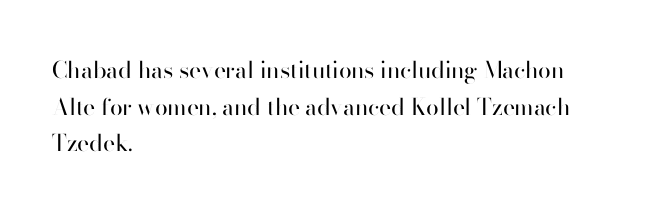
The image shows 23 px text type, upright; set left-aligned, normal line spacing (1.59x), normal letter spacing, not underlined.
